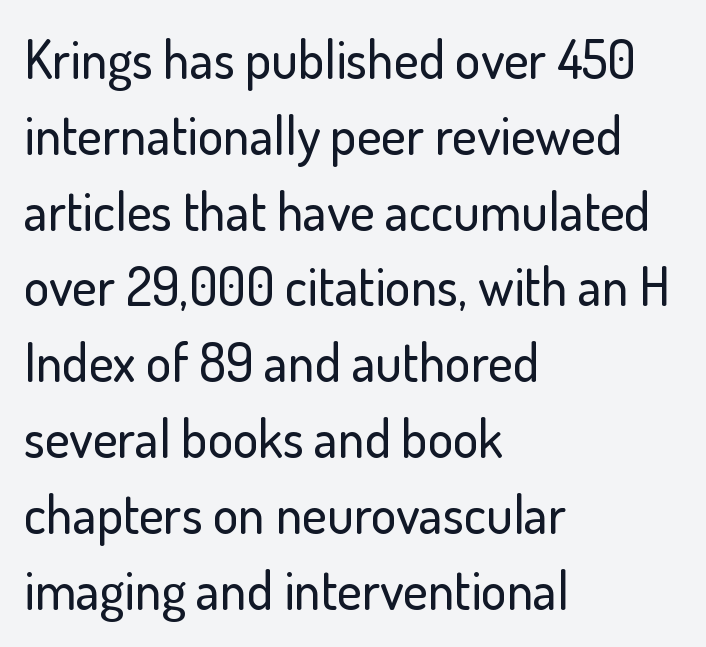
Q: Is the text italic (slanted)? A: No, it is upright.
Q: Is the typeface a serif or a sans-serif typeface? A: Sans-serif.
Q: Is the text underlined? A: No.
Q: How is the paragraph aligned? A: Left-aligned.
Q: Is the spacing between letters normal or unusually wide? A: Normal.
Q: Is the spacing between lines tight, normal or loose? A: Normal.
Q: Width (condensed, normal, or wide)? A: Normal.
Q: Stroke contrast? A: Low.
Q: x-height? A: Small.
Q: Monospaced? A: No.
